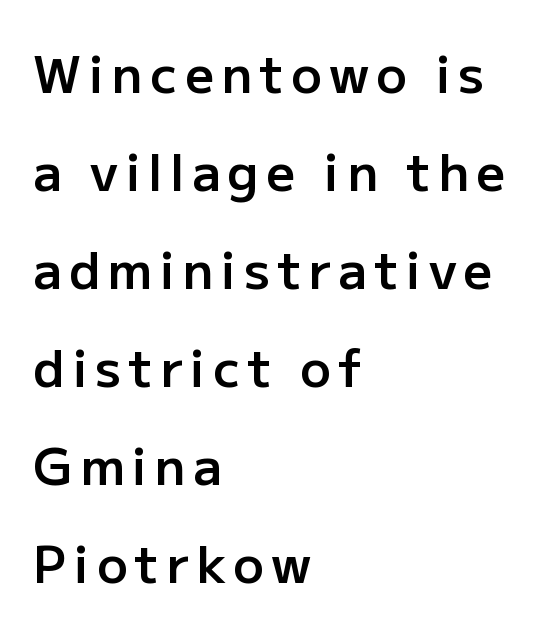
The image shows 51 px semibold sans-serif type, upright; set left-aligned, loose line spacing (1.92x), not underlined; low stroke contrast and a medium x-height.
